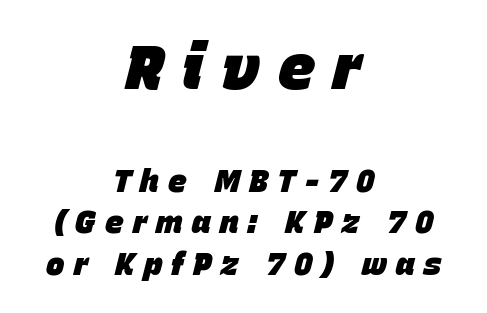
{"italic": "yes", "lean": "right", "slant_degrees": 15, "bold": "yes", "weight": "heavy", "width": "normal", "stroke_contrast": "low", "x_height": "large", "monospaced": "no", "underline": "no", "align": "center", "line_spacing": "normal", "line_spacing_ratio": 1.33, "letter_spacing": "wide", "letter_spacing_em": 0.3, "larger_block": "first", "size_ratio": 2.0, "glyph_px": 62}
